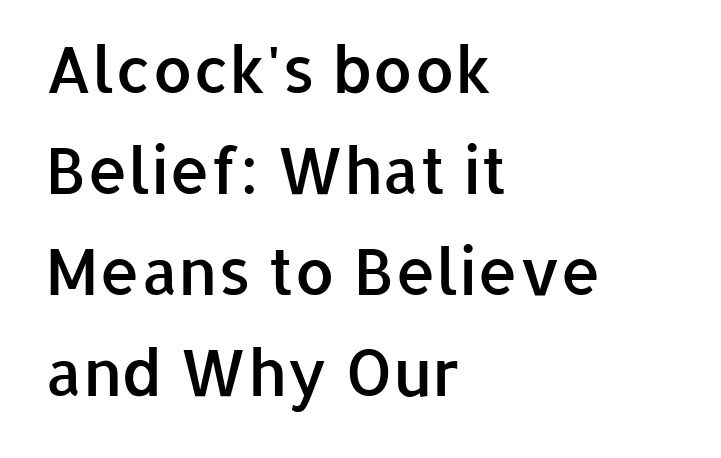
{"serif": "no", "italic": "no", "bold": "semi", "weight": "semibold", "width": "normal", "stroke_contrast": "low", "x_height": "medium", "monospaced": "no", "underline": "no", "align": "left", "line_spacing": "normal", "line_spacing_ratio": 1.58, "letter_spacing": "normal", "letter_spacing_em": 0.0, "glyph_px": 64}
